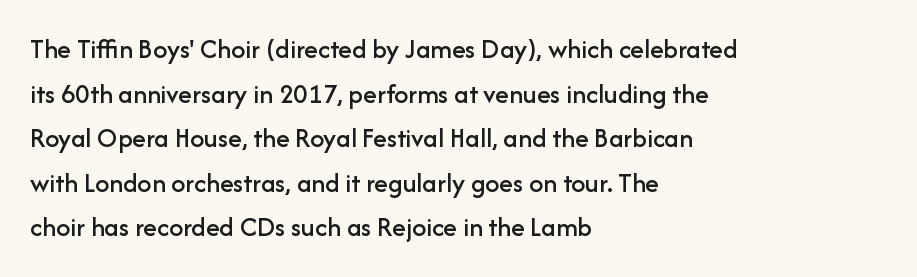
The passage shown is typed in a proportional face where columns would drift. The letters sit at their default tracking, neither squeezed nor spread. This is roman type, the default non-slanted kind. Every row of glyphs begins at an identical x-position on the left.
